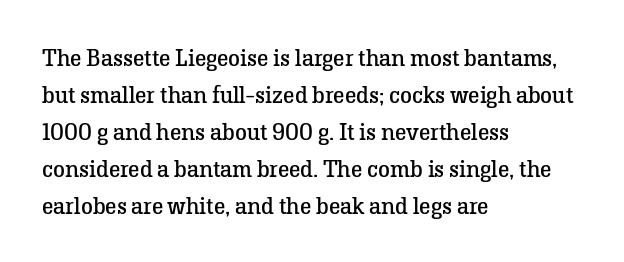
The image shows 24 px text type, upright; set left-aligned, normal line spacing (1.54x), normal letter spacing, not underlined.
